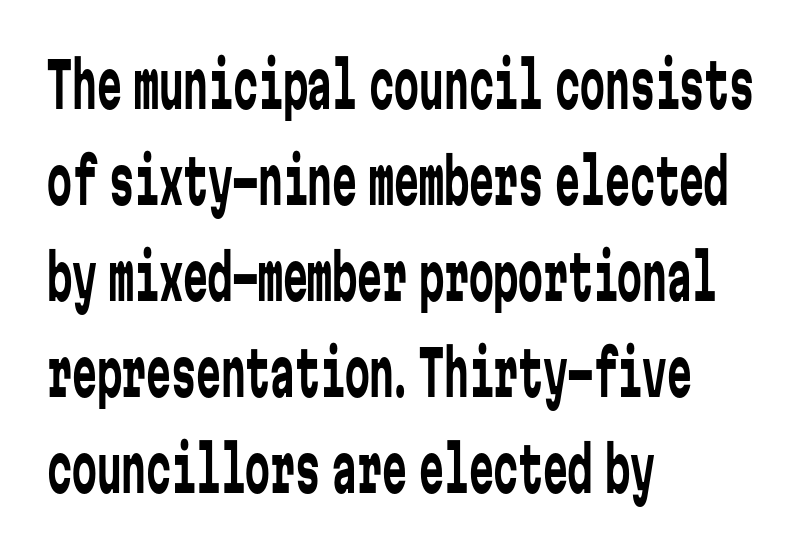
Q: Is the text bold? A: No.
Q: Is the text italic (slanted)? A: No, it is upright.
Q: Is the typeface a serif or a sans-serif typeface? A: Sans-serif.
Q: Is the text underlined? A: No.
Q: How is the paragraph aligned? A: Left-aligned.
Q: Is the spacing between letters normal or unusually wide? A: Normal.
Q: Is the spacing between lines tight, normal or loose? A: Normal.
Q: Width (condensed, normal, or wide)? A: Condensed.
Q: Stroke contrast? A: Low.
Q: x-height? A: Medium.
Q: Monospaced? A: Yes.
